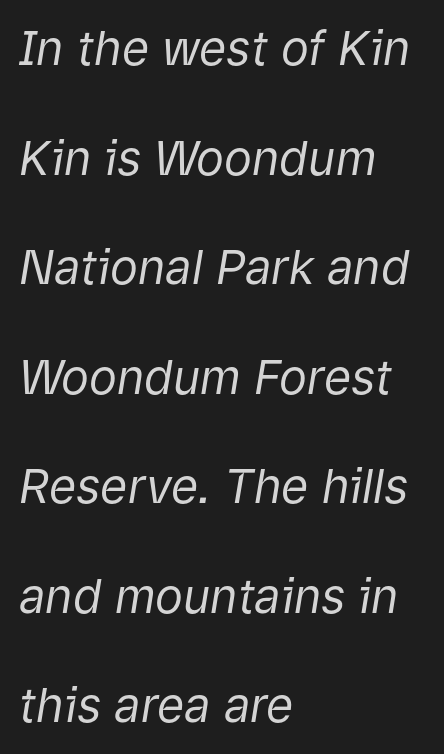
The image shows 47 px regular-weight type, italic (leaning right); set left-aligned, loose line spacing (2.33x), normal letter spacing, not underlined; low stroke contrast and a medium x-height.
